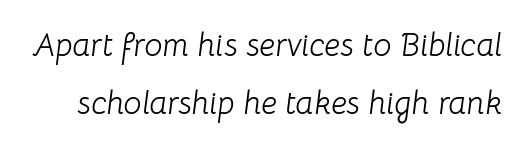
The image shows 32 px light type, italic (leaning right); set line spacing 1.82x, normal letter spacing, not underlined; low stroke contrast and a medium x-height.
